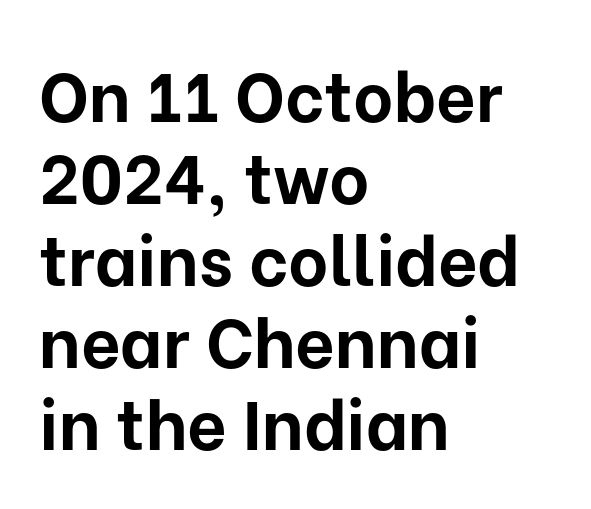
The specimen reads as upright at a glance. Layout note: lines flush left. Tracking value appears to be zero — textbook default spacing. This rendering features lettering with no underline.
